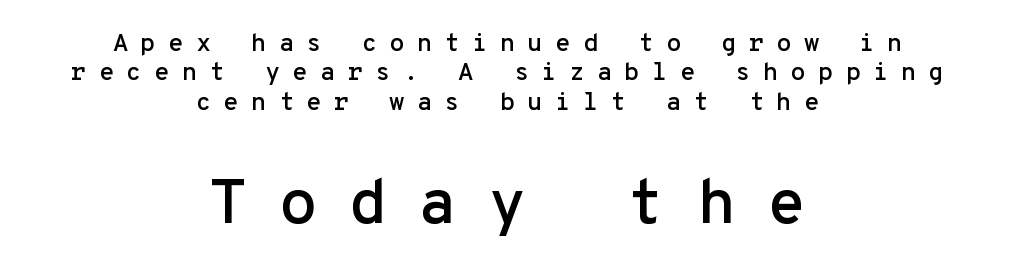
The image shows 63 px sans-serif type, upright, monospaced; set centered, line spacing 1.18x, unusually wide letter spacing (+0.49 em), not underlined; the second (bottom) block is 2.52x larger; low stroke contrast and a medium x-height.
